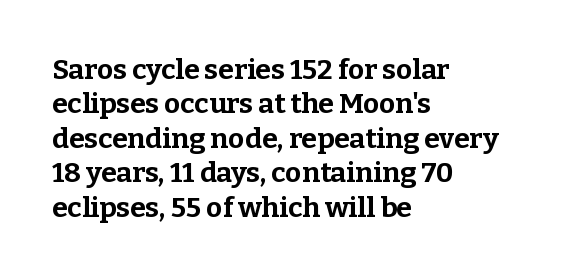
The image shows 28 px bold serif type, upright; set left-aligned, line spacing 1.23x, normal letter spacing, not underlined; low stroke contrast and a medium x-height.
